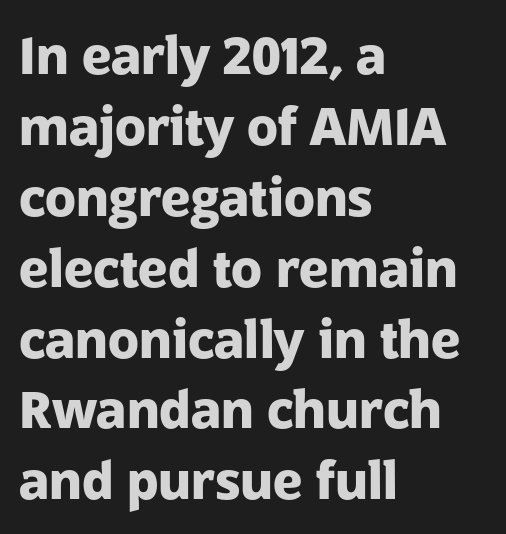
{"serif": "no", "italic": "no", "bold": "yes", "weight": "heavy", "width": "normal", "stroke_contrast": "low", "x_height": "medium", "monospaced": "no", "underline": "no", "align": "left", "line_spacing": "normal", "line_spacing_ratio": 1.39, "letter_spacing": "normal", "letter_spacing_em": 0.0, "glyph_px": 51}
